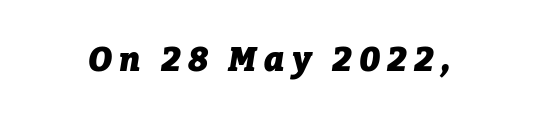
Q: Is the text bold? A: Yes.
Q: Is the text italic (slanted)? A: Yes, it leans right by about 9 degrees.
Q: Is the text underlined? A: No.
Q: Is the spacing between letters normal or unusually wide? A: Unusually wide.
Q: Width (condensed, normal, or wide)? A: Normal.
Q: Stroke contrast? A: Low.
Q: x-height? A: Medium.
Q: Monospaced? A: No.
